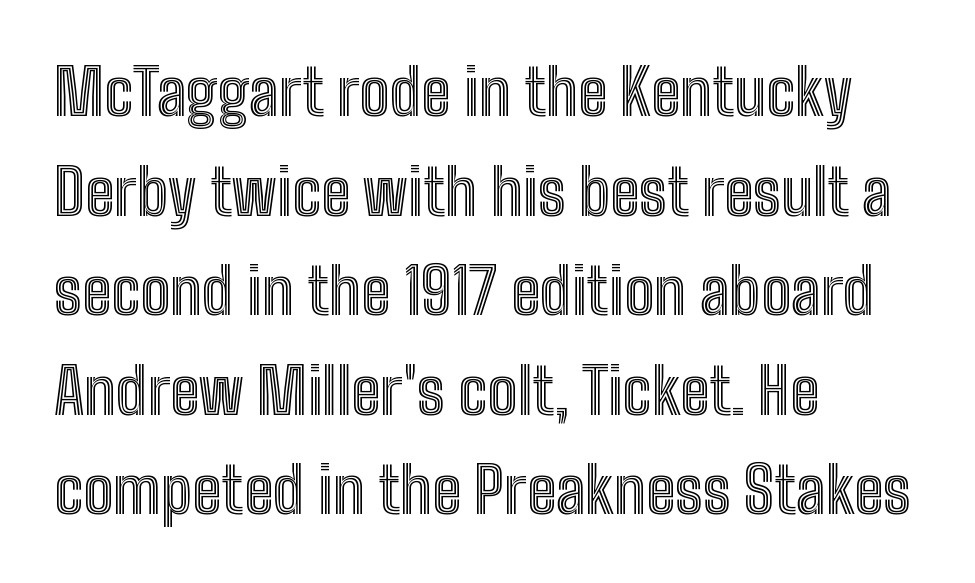
The image shows 63 px condensed type, upright; set left-aligned, normal line spacing (1.58x), normal letter spacing, not underlined; a medium x-height.
